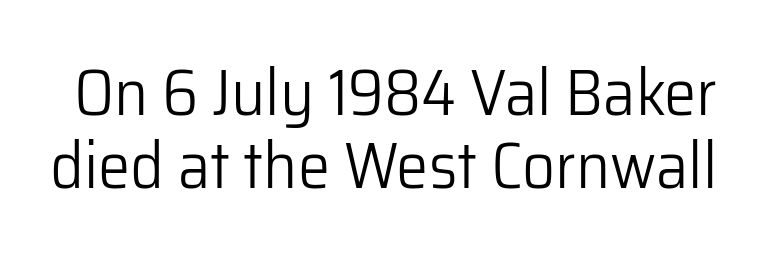
{"serif": "no", "italic": "no", "bold": "no", "weight": "light", "width": "normal", "stroke_contrast": "low", "x_height": "medium", "monospaced": "no", "underline": "no", "line_spacing": "tight", "line_spacing_ratio": 1.13, "letter_spacing": "normal", "letter_spacing_em": 0.0, "glyph_px": 65}
